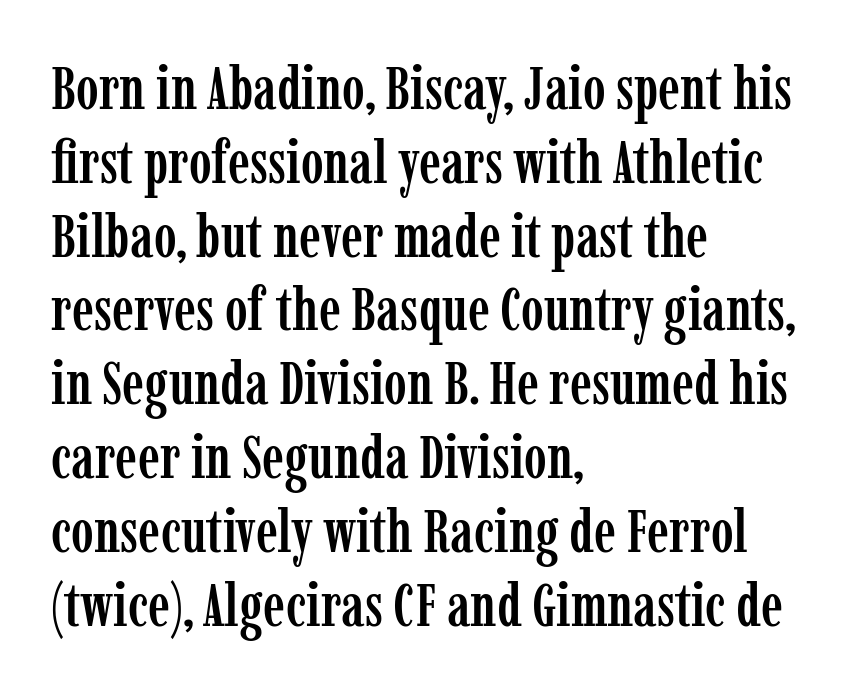
The image shows 61 px condensed serif type, upright; set left-aligned, line spacing 1.21x, normal letter spacing, not underlined; low stroke contrast and a medium x-height.
